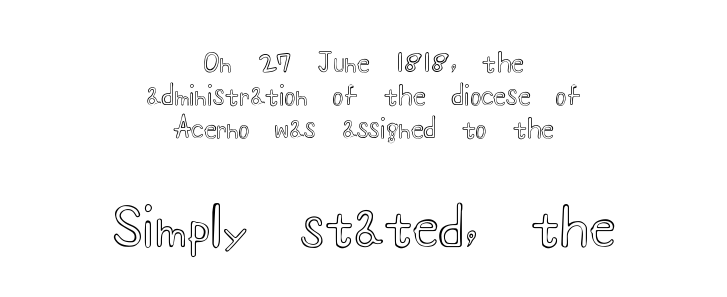
The image shows 53 px wide type, upright; set centered, normal line spacing (1.26x), normal letter spacing, not underlined; the second (bottom) block is 2.04x larger; a small x-height.
